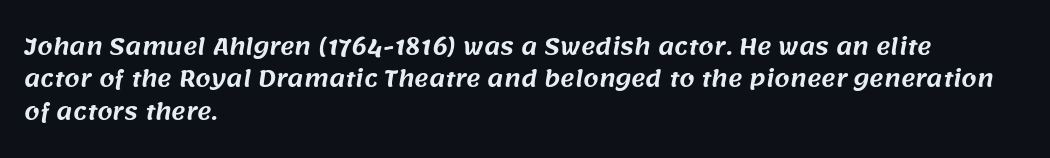
{"underline": "no", "align": "left", "line_spacing": "normal", "line_spacing_ratio": 1.47, "letter_spacing": "normal", "letter_spacing_em": 0.0, "glyph_px": 22}
